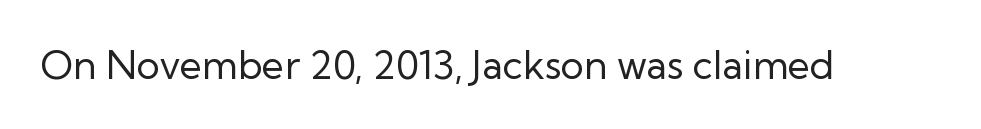
The image shows 39 px regular-weight sans-serif type, upright; set normal letter spacing, not underlined; low stroke contrast and a medium x-height.
